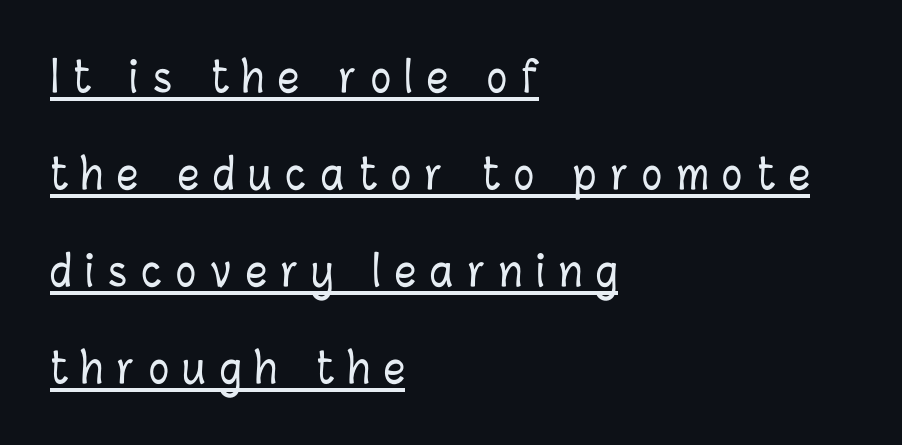
{"italic": "no", "width": "condensed", "stroke_contrast": "low", "x_height": "medium", "monospaced": "no", "underline": "yes", "align": "left", "line_spacing": "loose", "line_spacing_ratio": 2.31, "letter_spacing": "wide", "letter_spacing_em": 0.34, "glyph_px": 42}
